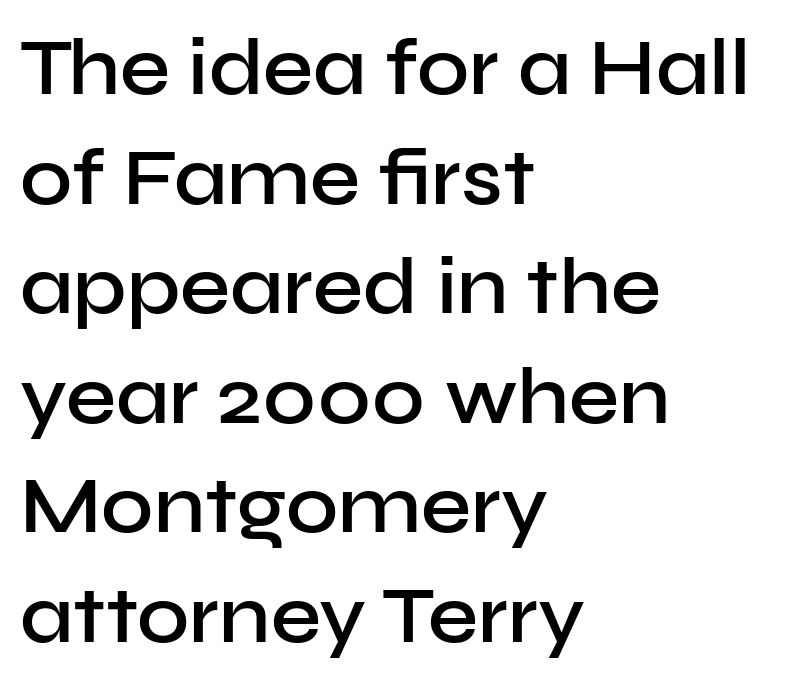
The image shows 80 px semibold sans-serif type, upright; set left-aligned, normal line spacing (1.37x), normal letter spacing, not underlined; low stroke contrast and a medium x-height.
